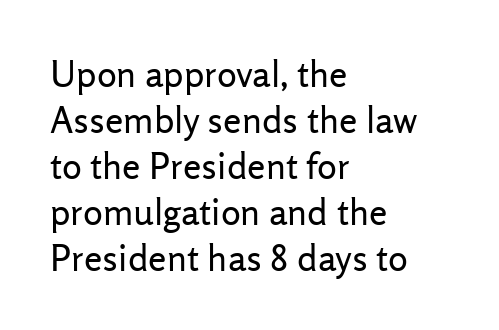
Are there feet on the stems? There aren't — it's a sans. The string is rendered with underlining switched off. Characters remain perfectly vertical along every line. Caption: multi-line text, flush left, ragged right. The letters sit at their default tracking, neither squeezed nor spread.
